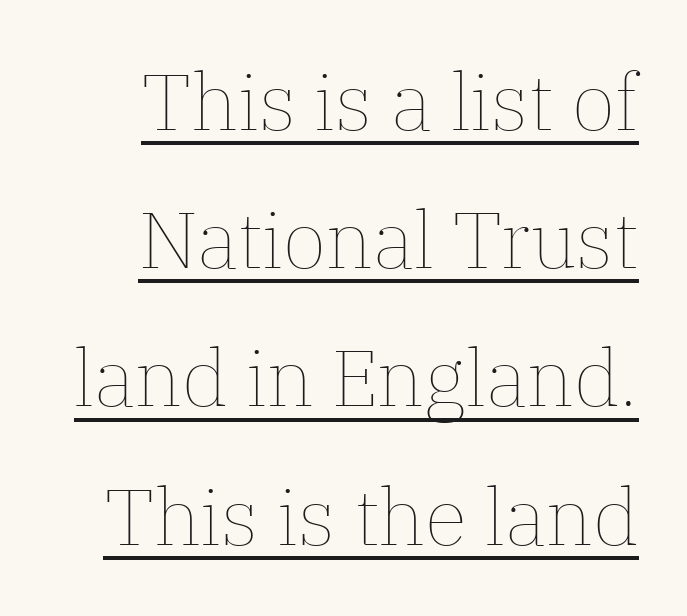
Q: Is the text bold? A: No.
Q: Is the text italic (slanted)? A: No, it is upright.
Q: Is the text underlined? A: Yes.
Q: How is the paragraph aligned? A: Right-aligned.
Q: Is the spacing between letters normal or unusually wide? A: Normal.
Q: Width (condensed, normal, or wide)? A: Normal.
Q: Stroke contrast? A: Low.
Q: x-height? A: Medium.
Q: Monospaced? A: No.
